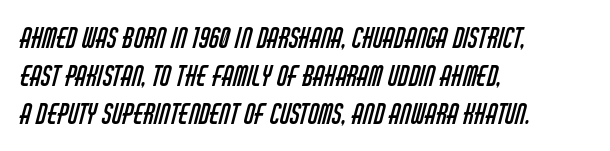
The image shows 27 px text type; set left-aligned, normal line spacing (1.4x), normal letter spacing, not underlined.
